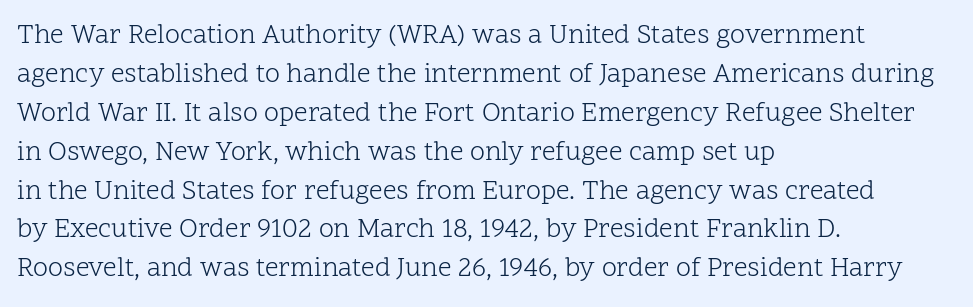
{"italic": "no", "bold": "no", "underline": "no", "align": "left", "line_spacing": "normal", "line_spacing_ratio": 1.44, "letter_spacing": "normal", "letter_spacing_em": 0.0, "glyph_px": 27}
